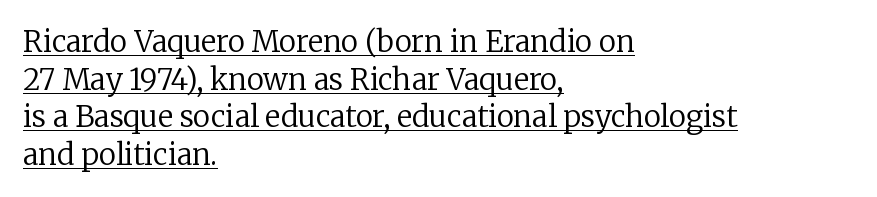
Q: Is the text bold? A: No.
Q: Is the text italic (slanted)? A: No, it is upright.
Q: Is the typeface a serif or a sans-serif typeface? A: Serif.
Q: Is the text underlined? A: Yes.
Q: How is the paragraph aligned? A: Left-aligned.
Q: Is the spacing between letters normal or unusually wide? A: Normal.
Q: Is the spacing between lines tight, normal or loose? A: Normal.
Q: Width (condensed, normal, or wide)? A: Normal.
Q: Stroke contrast? A: Low.
Q: x-height? A: Medium.
Q: Monospaced? A: No.
